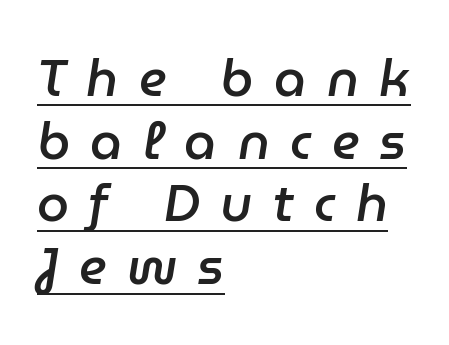
Its strokes are somewhat broadened, the hallmark of semibold type. There is plenty of visible air inserted between adjacent glyphs. This sample has the flowing, uneven cadence of proportional lettering. The string is rendered with underlining switched on. Is the type slanted? Yes — the strokes lean at a clear angle. The text block is weighted toward the left margin, trailing off unevenly rightward.
